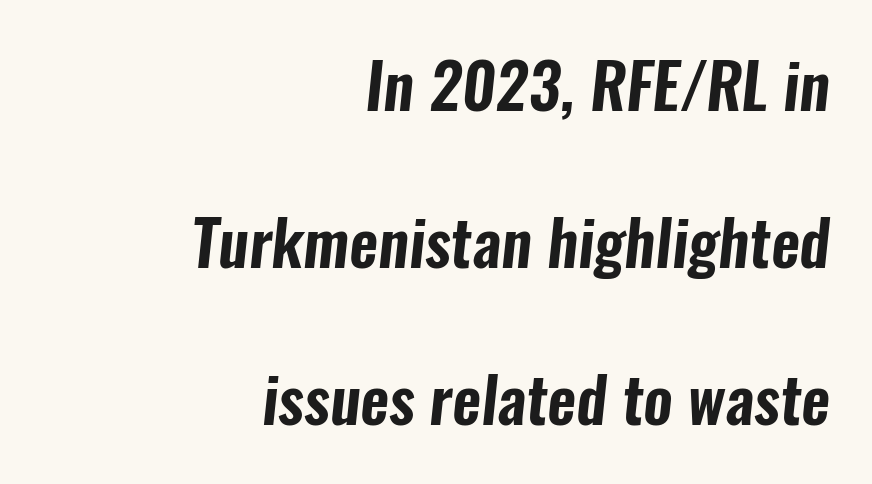
The image shows 63 px condensed sans-serif type; set right-aligned, loose line spacing (2.49x), normal letter spacing, not underlined; low stroke contrast and a medium x-height.
